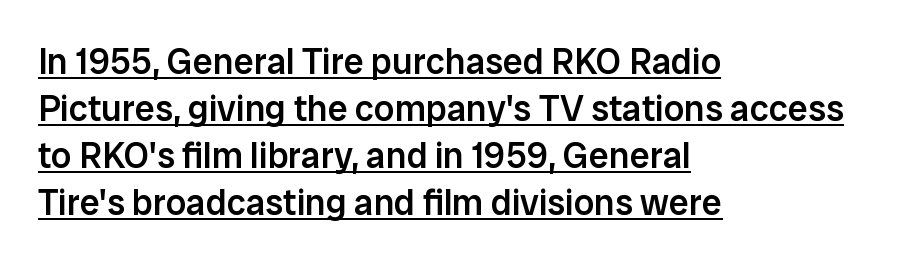
The image shows 36 px semibold sans-serif type, upright; set left-aligned, normal line spacing (1.31x), normal letter spacing, underlined; low stroke contrast and a medium x-height.
